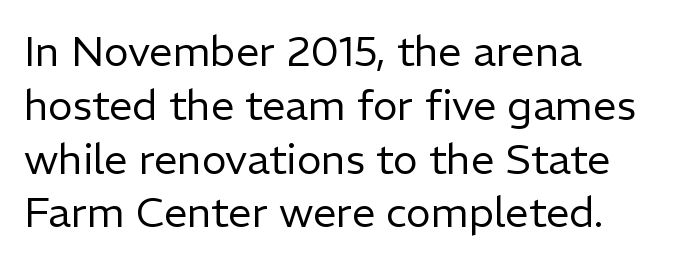
Evenly set lines give the paragraph a standard silhouette. The space directly below the letters is spotless. This sample uses an upright cut, with every glyph sitting square on the baseline. The typeface chosen for these lines omits serifs.
